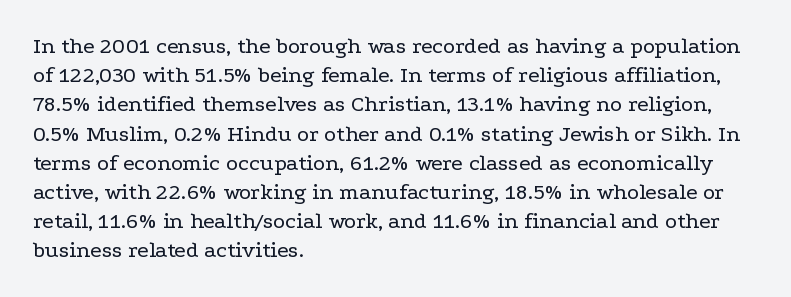
Nothing unusual about the tracking: characters are spaced as the font intends. Caption: multi-line text, flush left, ragged right. How would I describe the line gaps? Plain and ordinary. Unbolded letterforms with no extra heft.
